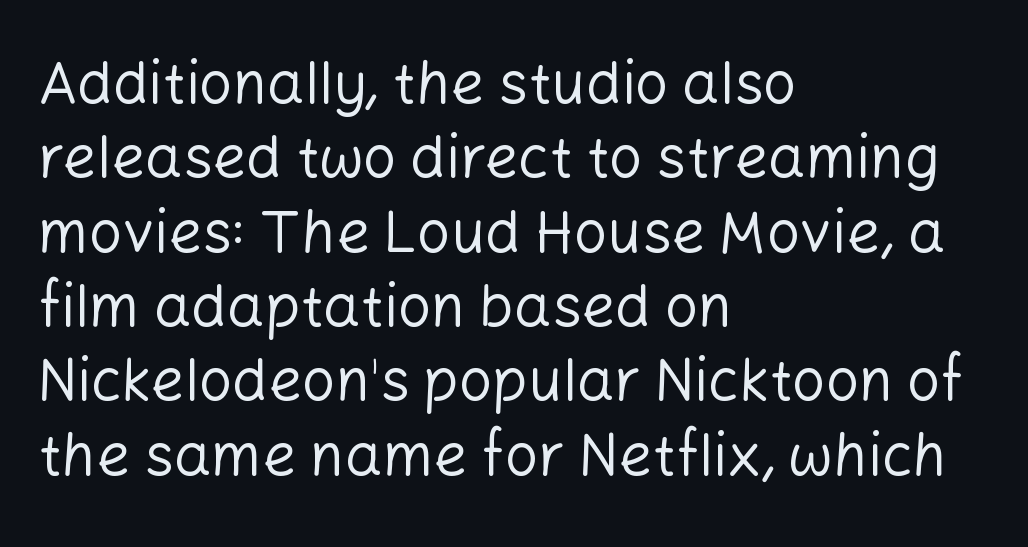
{"serif": "no", "italic": "no", "bold": "no", "weight": "regular", "width": "normal", "stroke_contrast": "low", "x_height": "medium", "monospaced": "no", "underline": "no", "align": "left", "line_spacing": "normal", "line_spacing_ratio": 1.26, "letter_spacing": "normal", "letter_spacing_em": 0.0, "glyph_px": 59}
